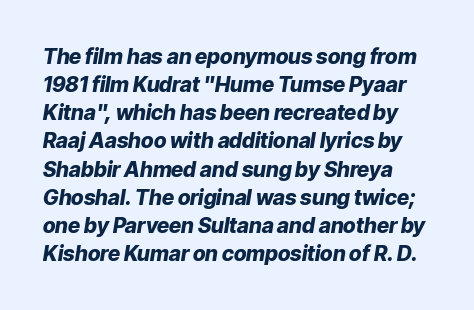
Q: Is the text bold? A: Yes.
Q: Is the text italic (slanted)? A: Yes, it leans right by about 9 degrees.
Q: Is the text underlined? A: No.
Q: Is the spacing between letters normal or unusually wide? A: Normal.
Q: Is the spacing between lines tight, normal or loose? A: Normal.
